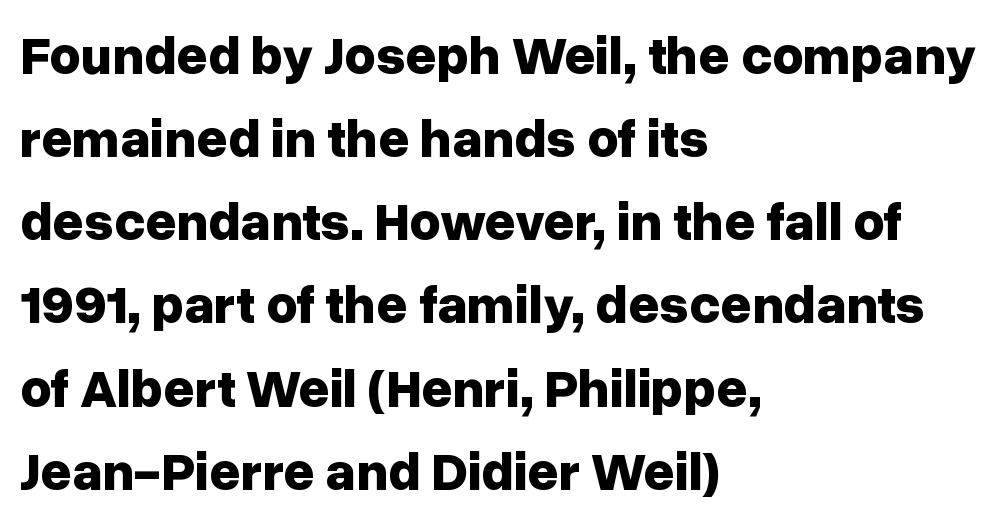
Q: Is the text bold? A: Yes.
Q: Is the text italic (slanted)? A: No, it is upright.
Q: Is the typeface a serif or a sans-serif typeface? A: Sans-serif.
Q: Is the text underlined? A: No.
Q: How is the paragraph aligned? A: Left-aligned.
Q: Is the spacing between letters normal or unusually wide? A: Normal.
Q: Is the spacing between lines tight, normal or loose? A: Normal.
Q: Width (condensed, normal, or wide)? A: Normal.
Q: Stroke contrast? A: Low.
Q: x-height? A: Medium.
Q: Monospaced? A: No.
